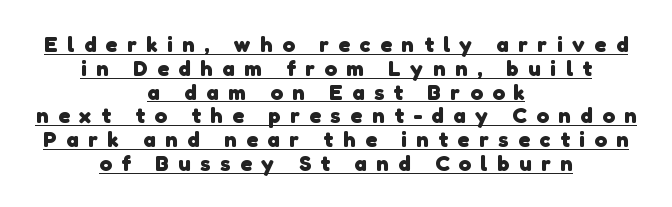
The image shows 22 px bold type; set centered, tight line spacing (1.08x), unusually wide letter spacing (+0.44 em), underlined.
